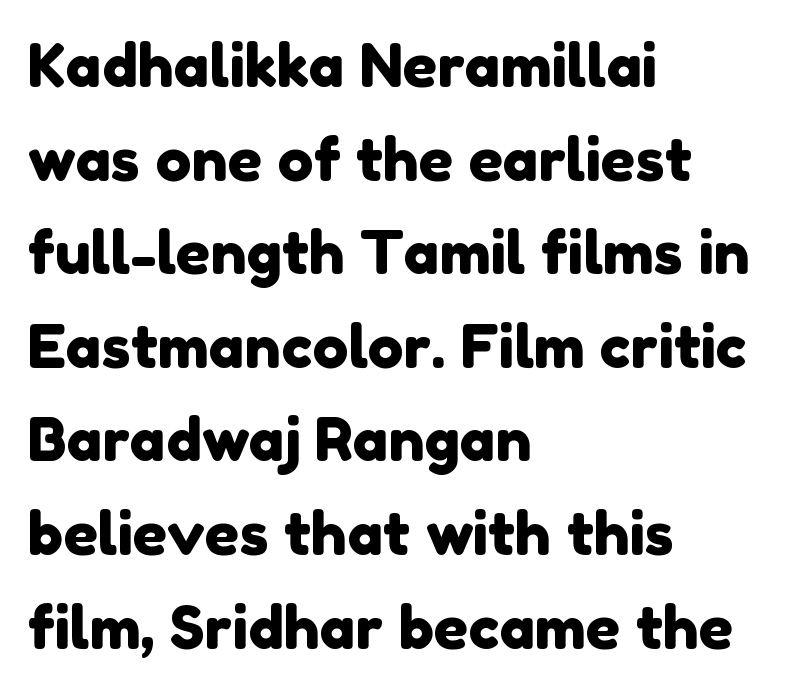
The image shows 60 px sans-serif type; set left-aligned, normal line spacing (1.56x), normal letter spacing, not underlined; low stroke contrast and a medium x-height.
